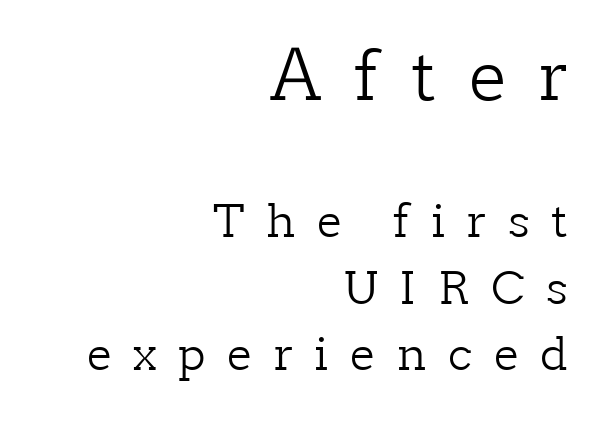
Q: Is the text bold? A: No.
Q: Is the text italic (slanted)? A: No, it is upright.
Q: Is the typeface a serif or a sans-serif typeface? A: Serif.
Q: Is the text underlined? A: No.
Q: How is the paragraph aligned? A: Right-aligned.
Q: Is the spacing between letters normal or unusually wide? A: Unusually wide.
Q: Is the spacing between lines tight, normal or loose? A: Normal.
Q: Which block of text is set in a larger size, the first (top) or the second (bottom)? A: The first (top) one.
Q: Width (condensed, normal, or wide)? A: Normal.
Q: Stroke contrast? A: Low.
Q: x-height? A: Medium.
Q: Monospaced? A: No.
